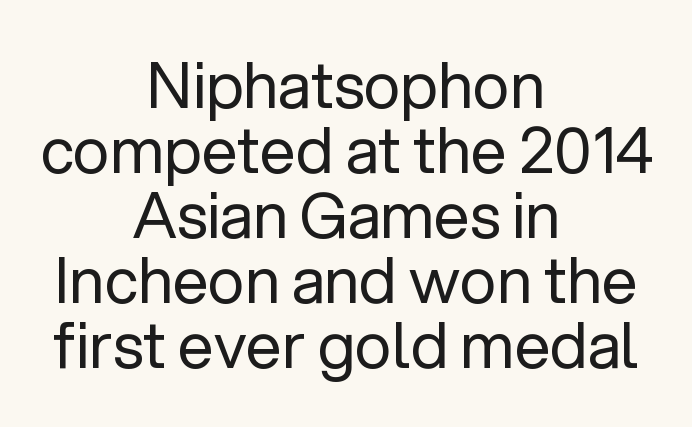
Q: Is the text bold? A: No.
Q: Is the text italic (slanted)? A: No, it is upright.
Q: Is the typeface a serif or a sans-serif typeface? A: Sans-serif.
Q: Is the text underlined? A: No.
Q: How is the paragraph aligned? A: Centered.
Q: Is the spacing between letters normal or unusually wide? A: Normal.
Q: Is the spacing between lines tight, normal or loose? A: Tight.
Q: Width (condensed, normal, or wide)? A: Normal.
Q: Stroke contrast? A: Low.
Q: x-height? A: Medium.
Q: Monospaced? A: No.
